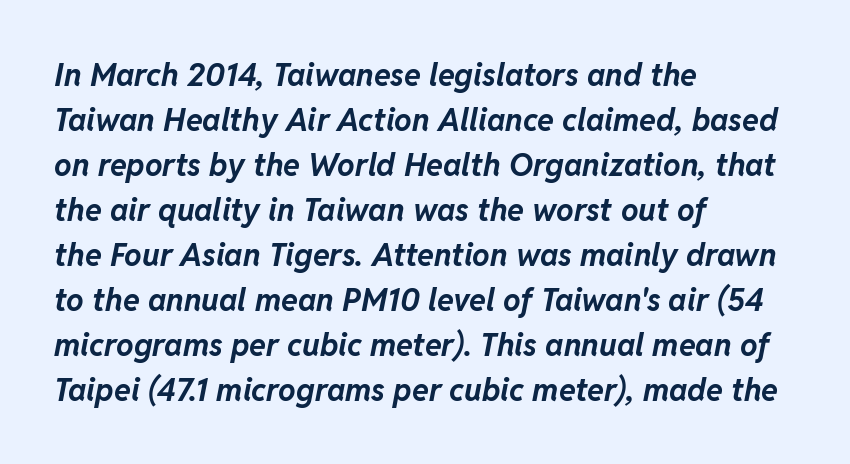
{"italic": "yes", "lean": "right", "slant_degrees": 11, "bold": "yes", "weight": "bold", "width": "normal", "stroke_contrast": "low", "x_height": "medium", "monospaced": "no", "underline": "no", "align": "left", "line_spacing": "normal", "line_spacing_ratio": 1.45, "letter_spacing": "normal", "letter_spacing_em": 0.0, "glyph_px": 31}
